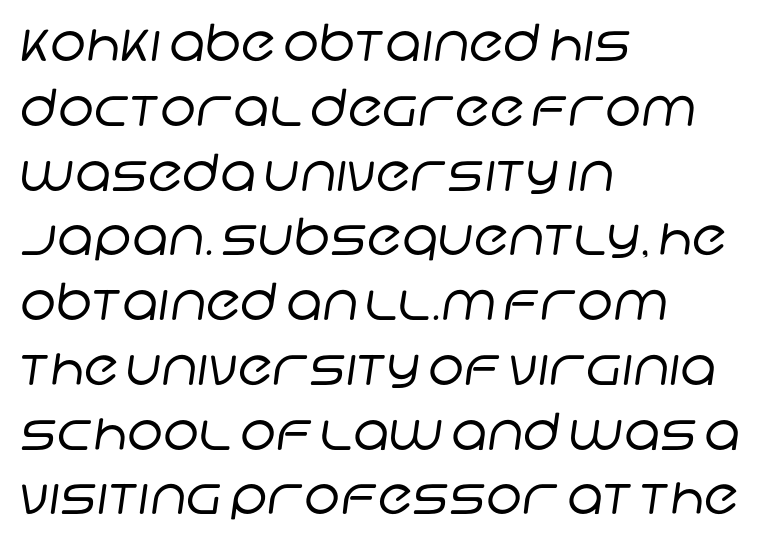
Q: Is the text bold? A: No.
Q: Is the typeface a serif or a sans-serif typeface? A: Sans-serif.
Q: Is the text underlined? A: No.
Q: How is the paragraph aligned? A: Left-aligned.
Q: Is the spacing between letters normal or unusually wide? A: Normal.
Q: Is the spacing between lines tight, normal or loose? A: Normal.
Q: Width (condensed, normal, or wide)? A: Normal.
Q: Stroke contrast? A: Low.
Q: x-height? A: Large.
Q: Monospaced? A: No.
